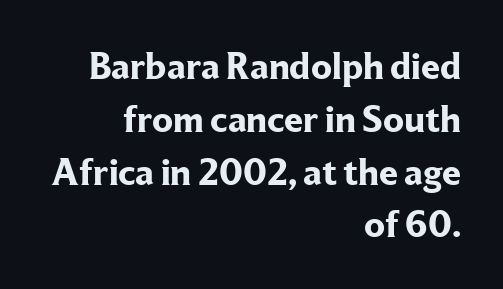
{"serif": "yes", "italic": "no", "bold": "yes", "weight": "bold", "width": "normal", "stroke_contrast": "low", "x_height": "medium", "monospaced": "no", "underline": "no", "align": "right", "line_spacing": "normal", "line_spacing_ratio": 1.39, "letter_spacing": "normal", "letter_spacing_em": 0.0, "glyph_px": 38}
